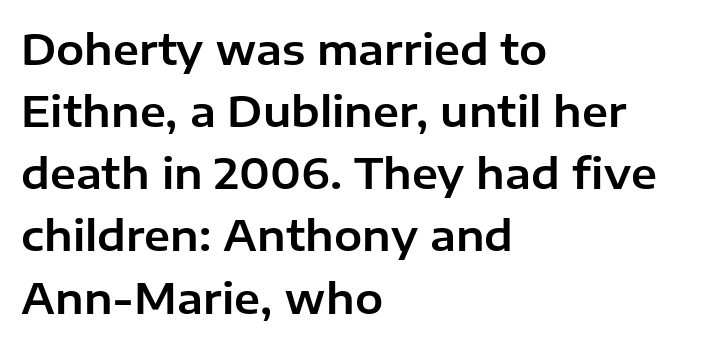
Q: Is the text italic (slanted)? A: No, it is upright.
Q: Is the typeface a serif or a sans-serif typeface? A: Sans-serif.
Q: Is the text underlined? A: No.
Q: How is the paragraph aligned? A: Left-aligned.
Q: Is the spacing between letters normal or unusually wide? A: Normal.
Q: Is the spacing between lines tight, normal or loose? A: Normal.
Q: Width (condensed, normal, or wide)? A: Normal.
Q: Stroke contrast? A: Low.
Q: x-height? A: Medium.
Q: Monospaced? A: No.
